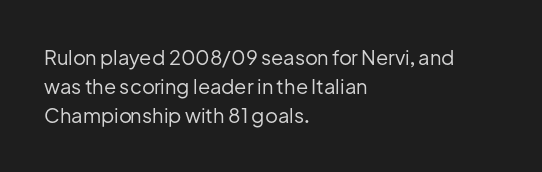
Q: Is the text bold? A: No.
Q: Is the text italic (slanted)? A: No, it is upright.
Q: Is the text underlined? A: No.
Q: How is the paragraph aligned? A: Left-aligned.
Q: Is the spacing between letters normal or unusually wide? A: Normal.
Q: Is the spacing between lines tight, normal or loose? A: Normal.
